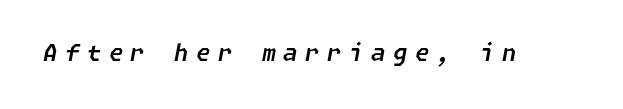
{"italic": "yes", "lean": "right", "slant_degrees": 11, "underline": "no", "letter_spacing": "wide", "letter_spacing_em": 0.33, "glyph_px": 23}
